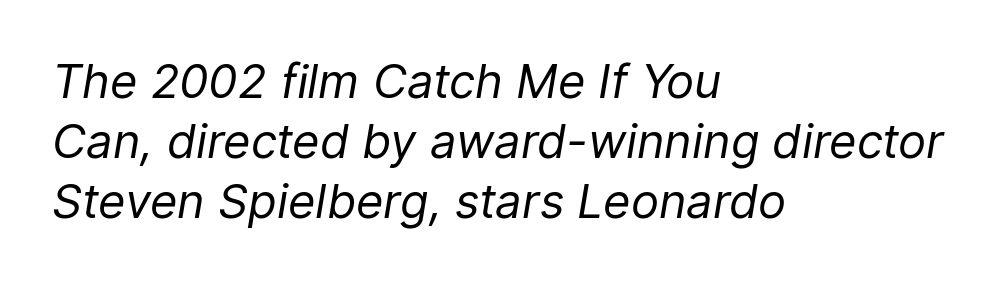
The image shows 47 px regular-weight type, italic (leaning right); set left-aligned, normal line spacing (1.28x), normal letter spacing, not underlined; low stroke contrast and a medium x-height.
